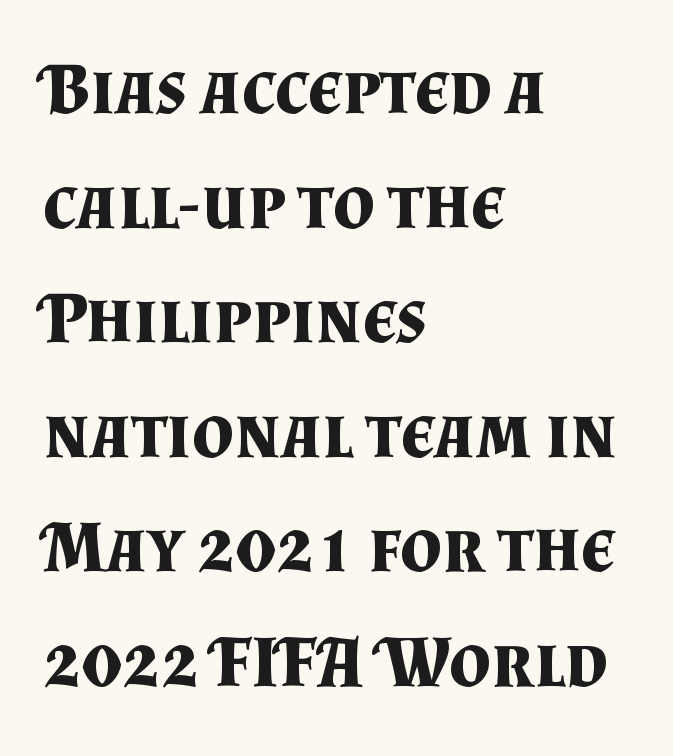
{"serif": "yes", "italic": "no", "bold": "yes", "weight": "bold", "width": "normal", "stroke_contrast": "medium", "x_height": "small", "monospaced": "no", "underline": "no", "align": "left", "line_spacing": "normal", "line_spacing_ratio": 1.57, "letter_spacing": "normal", "letter_spacing_em": 0.0, "glyph_px": 73}
